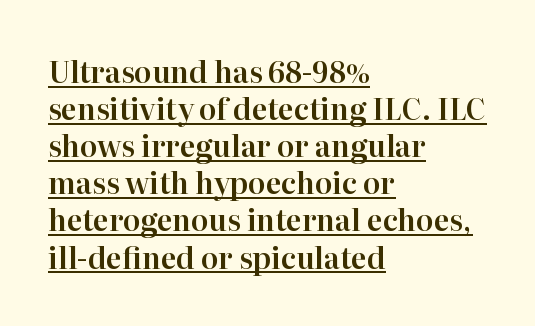
{"serif": "yes", "italic": "no", "width": "normal", "stroke_contrast": "high", "x_height": "medium", "monospaced": "no", "underline": "yes", "align": "left", "line_spacing": "normal", "line_spacing_ratio": 1.28, "letter_spacing": "normal", "letter_spacing_em": 0.0, "glyph_px": 29}
